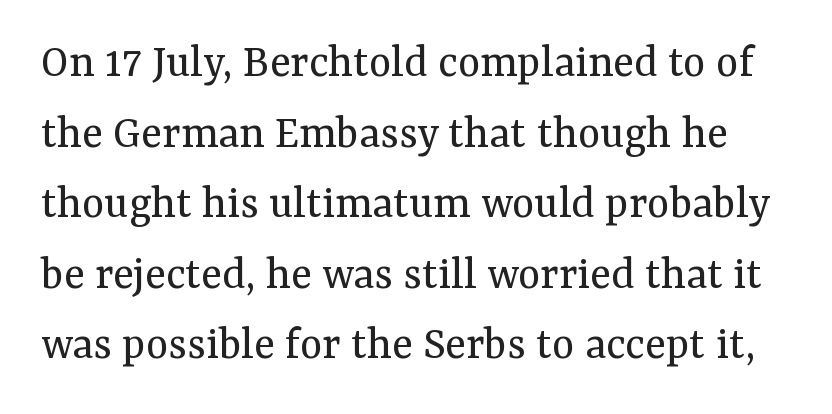
{"serif": "yes", "italic": "no", "bold": "no", "weight": "regular", "width": "normal", "stroke_contrast": "medium", "x_height": "medium", "monospaced": "no", "underline": "no", "line_spacing": "normal", "line_spacing_ratio": 1.47, "letter_spacing": "normal", "letter_spacing_em": 0.0, "glyph_px": 48}
